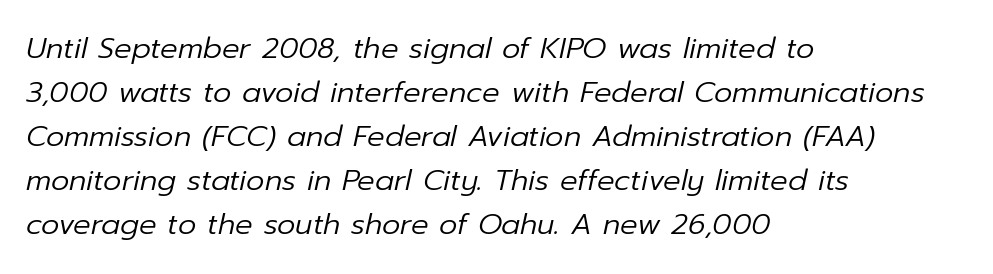
{"italic": "yes", "lean": "right", "slant_degrees": 12, "bold": "no", "weight": "regular", "width": "normal", "stroke_contrast": "low", "x_height": "medium", "monospaced": "no", "underline": "no", "align": "left", "line_spacing": "normal", "line_spacing_ratio": 1.52, "letter_spacing": "normal", "letter_spacing_em": 0.0, "glyph_px": 29}
